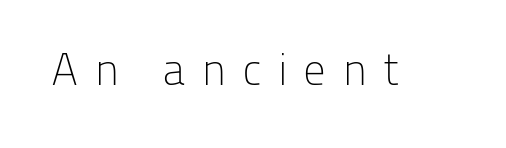
Q: Is the text bold? A: No.
Q: Is the text italic (slanted)? A: No, it is upright.
Q: Is the typeface a serif or a sans-serif typeface? A: Sans-serif.
Q: Is the text underlined? A: No.
Q: Is the spacing between letters normal or unusually wide? A: Unusually wide.
Q: Width (condensed, normal, or wide)? A: Normal.
Q: Stroke contrast? A: Low.
Q: x-height? A: Medium.
Q: Monospaced? A: No.
